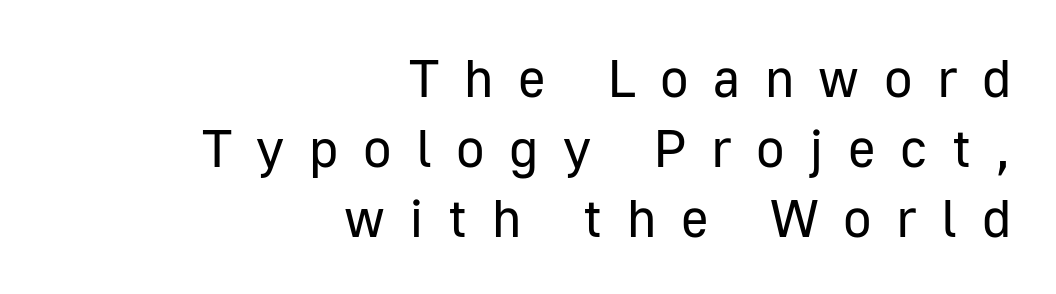
{"serif": "no", "italic": "no", "bold": "no", "weight": "regular", "width": "normal", "stroke_contrast": "low", "x_height": "medium", "monospaced": "no", "underline": "no", "align": "right", "line_spacing": "normal", "line_spacing_ratio": 1.32, "letter_spacing": "wide", "letter_spacing_em": 0.46, "glyph_px": 53}
